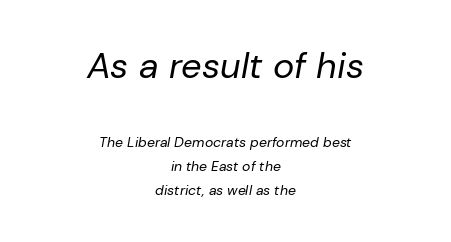
The image shows 36 px regular-weight type, italic (leaning right); set centered, line spacing 1.72x, normal letter spacing, not underlined; the first (top) block is 2.57x larger; low stroke contrast and a medium x-height.
